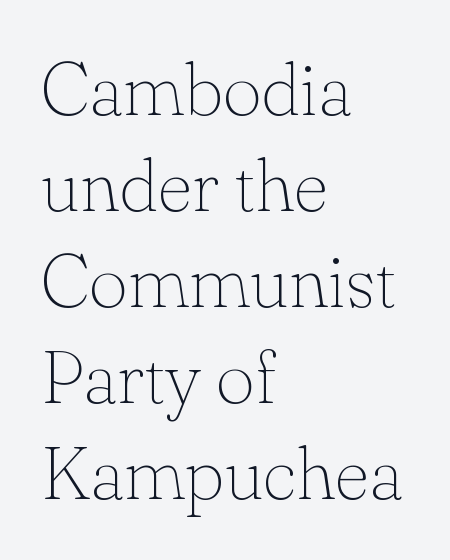
Q: Is the text bold? A: No.
Q: Is the text italic (slanted)? A: No, it is upright.
Q: Is the typeface a serif or a sans-serif typeface? A: Serif.
Q: Is the text underlined? A: No.
Q: How is the paragraph aligned? A: Left-aligned.
Q: Is the spacing between letters normal or unusually wide? A: Normal.
Q: Is the spacing between lines tight, normal or loose? A: Normal.
Q: Width (condensed, normal, or wide)? A: Normal.
Q: Stroke contrast? A: Low.
Q: x-height? A: Small.
Q: Monospaced? A: No.
